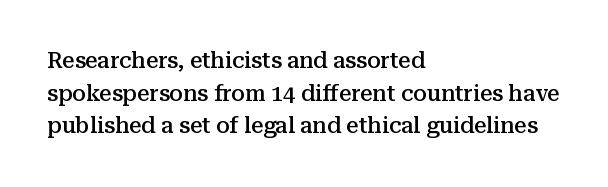
The image shows 22 px text type, upright; set left-aligned, normal line spacing (1.48x), normal letter spacing, not underlined.
